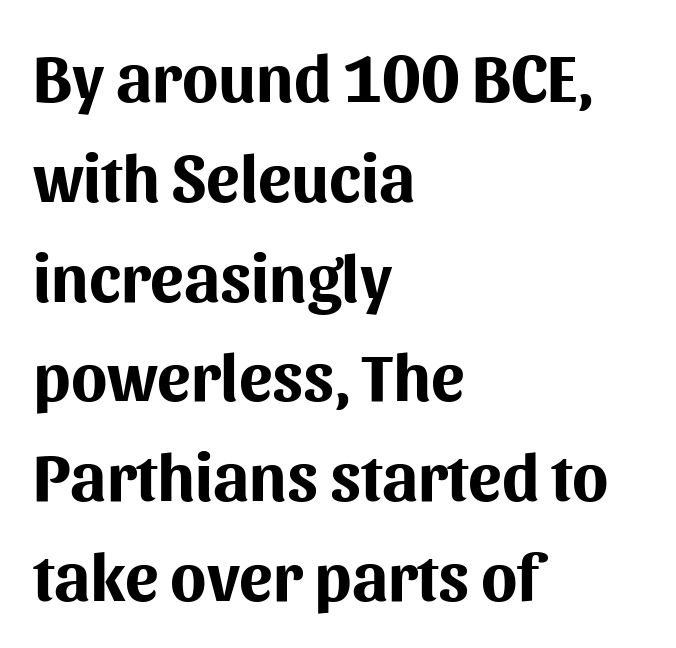
{"serif": "no", "italic": "no", "bold": "yes", "weight": "bold", "width": "normal", "stroke_contrast": "medium", "x_height": "medium", "monospaced": "no", "underline": "no", "align": "left", "line_spacing": "normal", "line_spacing_ratio": 1.49, "letter_spacing": "normal", "letter_spacing_em": 0.0, "glyph_px": 67}
